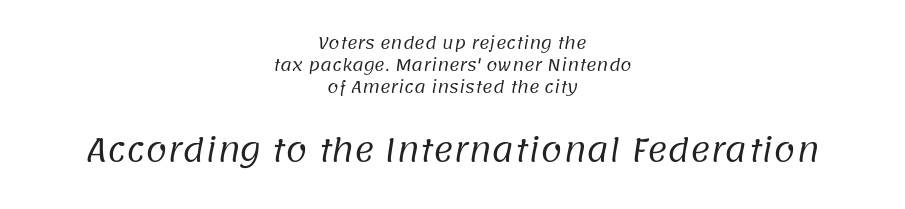
Size contrast runs from small at the top to large at the bottom. Just letters on the line, the space beneath them empty. The font sits on the lighter half of the weight spectrum, regular included. Do the characters align in a grid? No, the font is proportional.
